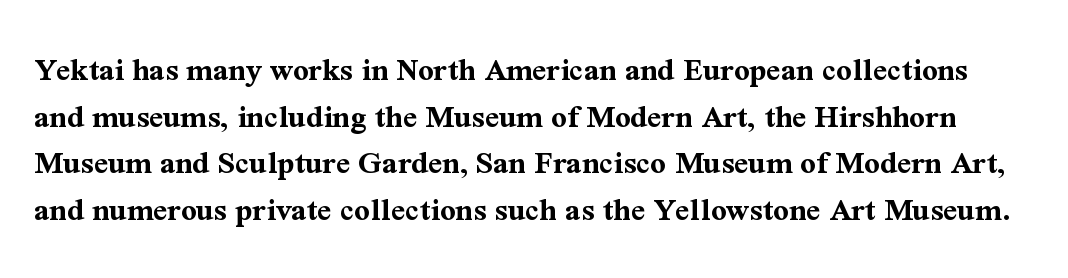
The image shows 34 px bold serif type, upright; set normal line spacing (1.37x), normal letter spacing, not underlined; medium stroke contrast and a medium x-height.
